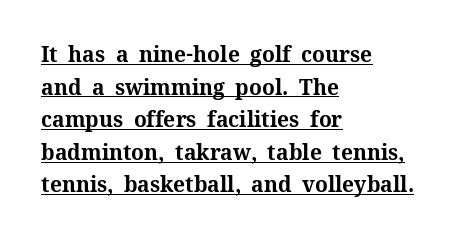
These lines keep a tight, regular rhythm from letter to letter. Typeset ragged right — the left edge is the straight one. Typesetter's note: full bold, strokes at maximum text heaviness. The letters stand upright; this is a roman face.
